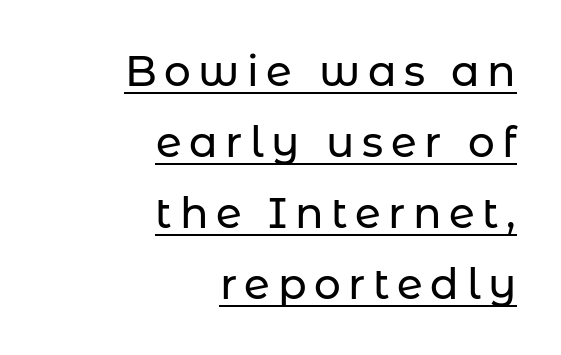
Q: Is the text italic (slanted)? A: No, it is upright.
Q: Is the typeface a serif or a sans-serif typeface? A: Sans-serif.
Q: Is the text underlined? A: Yes.
Q: How is the paragraph aligned? A: Right-aligned.
Q: Is the spacing between lines tight, normal or loose? A: Normal.
Q: Width (condensed, normal, or wide)? A: Normal.
Q: Stroke contrast? A: Low.
Q: x-height? A: Medium.
Q: Monospaced? A: No.
